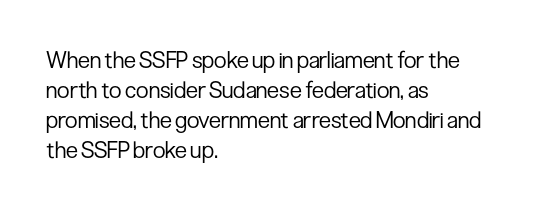
The image shows 23 px text type, upright; set left-aligned, normal line spacing (1.31x), normal letter spacing, not underlined.
